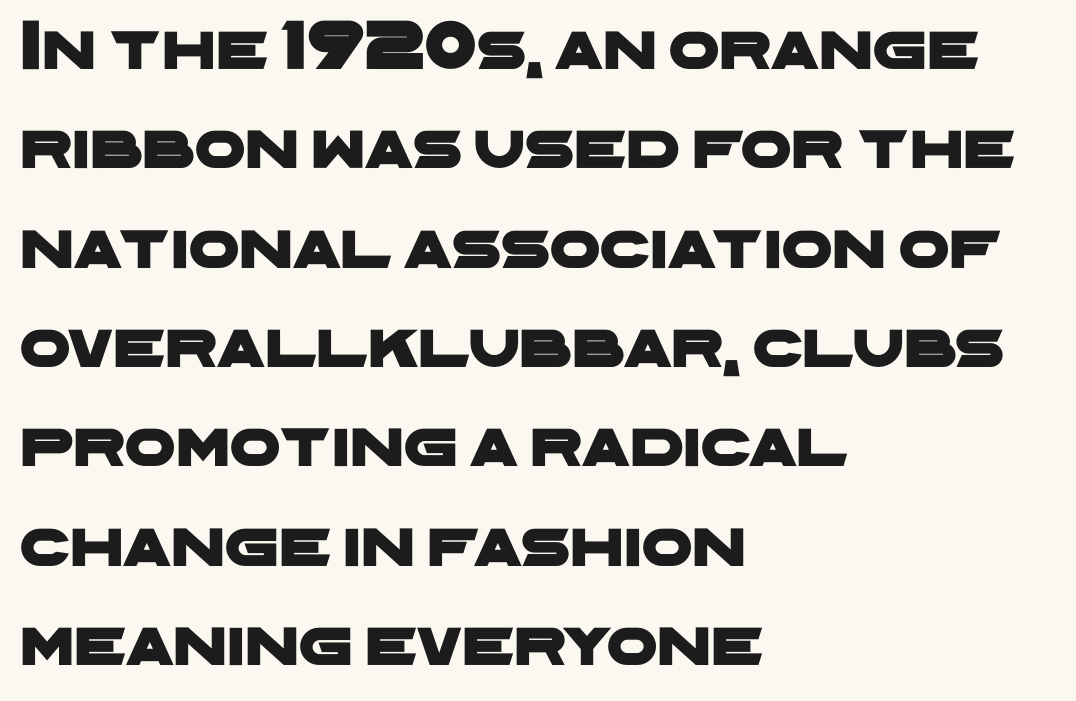
The image shows 72 px wide sans-serif type; set left-aligned, normal line spacing (1.38x), normal letter spacing, not underlined; low stroke contrast and a medium x-height.
